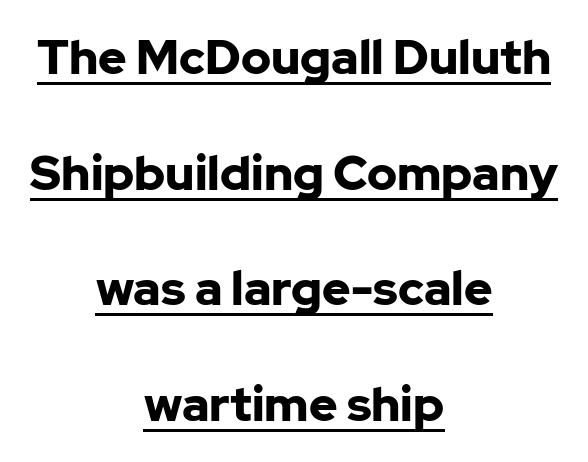
The passage shown is typed in a proportional face where columns would drift. Every row of glyphs is offset so its center matches the block's center. Serifs: no, the terminals of the letterforms are clean. The type sits square on the baseline with zero lean.
